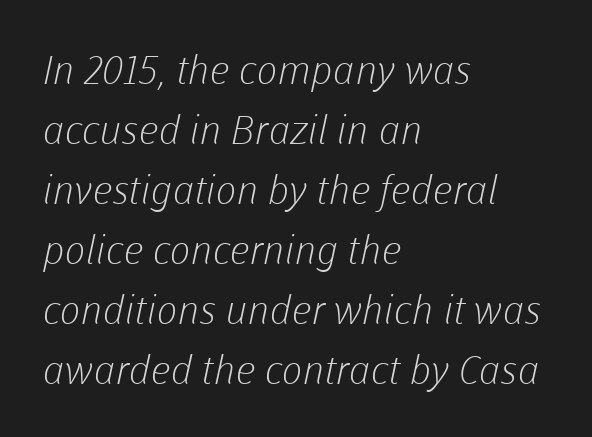
{"serif": "no", "bold": "no", "weight": "light", "width": "normal", "stroke_contrast": "low", "x_height": "medium", "monospaced": "no", "underline": "no", "align": "left", "line_spacing": "normal", "line_spacing_ratio": 1.5, "letter_spacing": "normal", "letter_spacing_em": 0.0, "glyph_px": 40}
